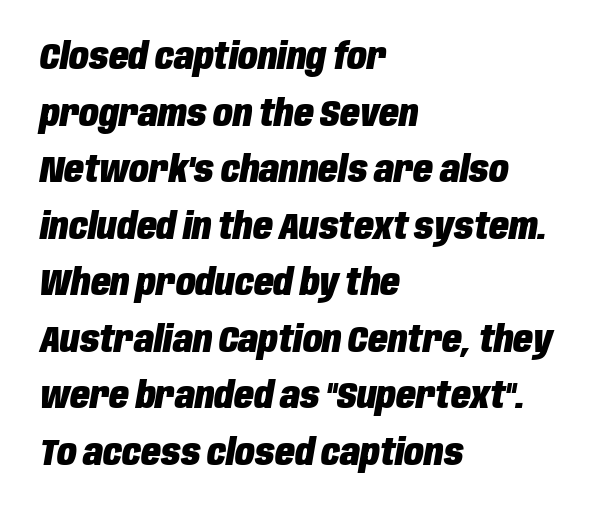
Q: Is the text bold? A: Yes.
Q: Is the text italic (slanted)? A: Yes, it leans right by about 10 degrees.
Q: Is the text underlined? A: No.
Q: How is the paragraph aligned? A: Left-aligned.
Q: Is the spacing between letters normal or unusually wide? A: Normal.
Q: Is the spacing between lines tight, normal or loose? A: Normal.
Q: Width (condensed, normal, or wide)? A: Condensed.
Q: Stroke contrast? A: Low.
Q: x-height? A: Large.
Q: Monospaced? A: No.
